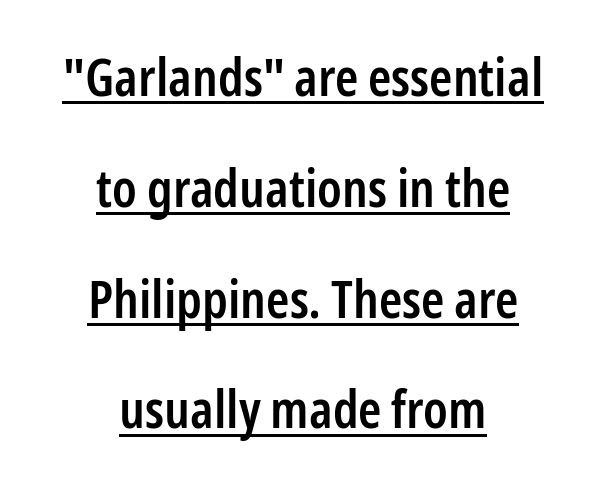
{"serif": "no", "italic": "no", "bold": "semi", "weight": "semibold", "width": "condensed", "stroke_contrast": "low", "x_height": "medium", "monospaced": "no", "underline": "yes", "align": "center", "line_spacing": "loose", "line_spacing_ratio": 2.09, "letter_spacing": "normal", "letter_spacing_em": 0.0, "glyph_px": 53}
